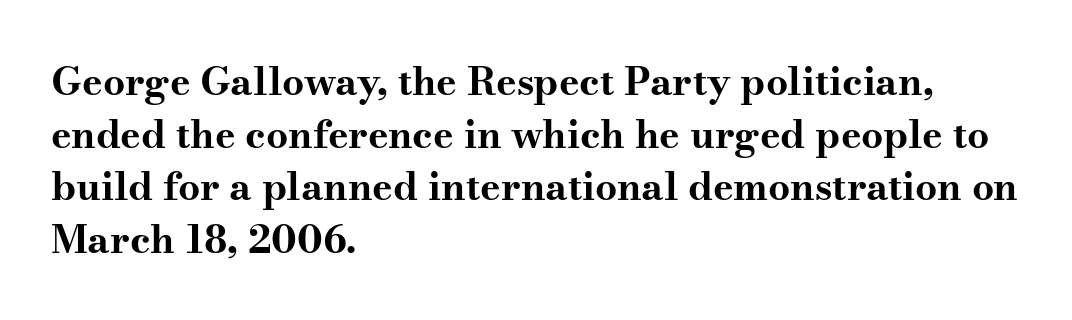
Serif or sans? Serif — the stroke terminals have little feet. The characters look thick and weighty, a clear bold. The passage shown is not underscored anywhere. The space between consecutive lines is moderate. Default kerning and tracking; the words read as compact shapes. Quick note: not italic, upright.
